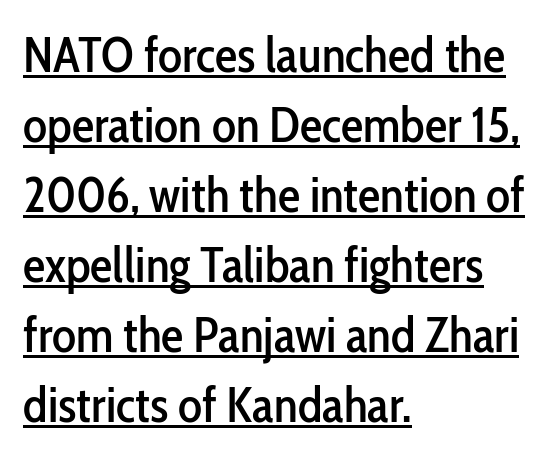
{"serif": "no", "italic": "no", "width": "condensed", "stroke_contrast": "low", "x_height": "medium", "monospaced": "no", "underline": "yes", "align": "left", "line_spacing": "normal", "line_spacing_ratio": 1.4, "letter_spacing": "normal", "letter_spacing_em": 0.0, "glyph_px": 50}
